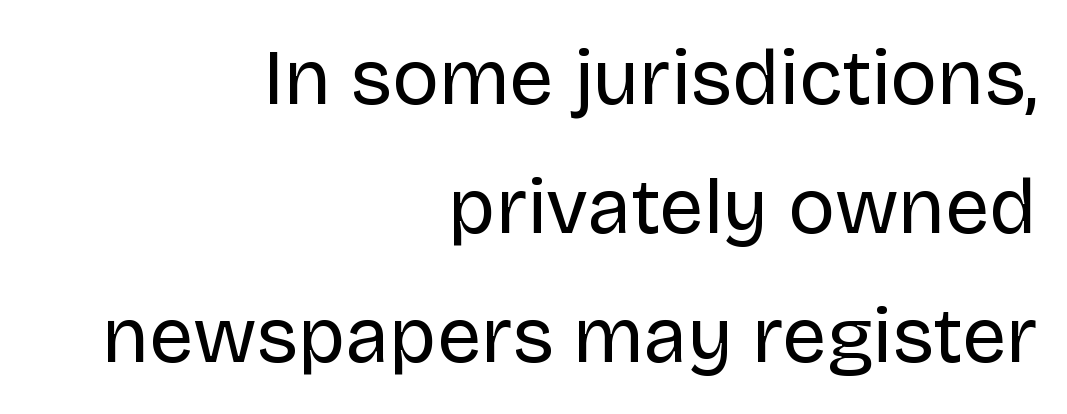
Where is the straight margin? On the right. Vertically, the passage feels balanced, rows spaced as you'd expect. Compared with typical body copy, the letter spacing here is the same. Stems here are at most as thick as an everyday book face. Ordinary non-slanted type is in use.
